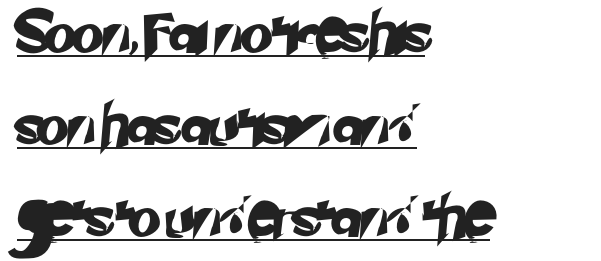
Q: Is the typeface a serif or a sans-serif typeface? A: Sans-serif.
Q: Is the text underlined? A: Yes.
Q: How is the paragraph aligned? A: Left-aligned.
Q: Is the spacing between letters normal or unusually wide? A: Normal.
Q: Is the spacing between lines tight, normal or loose? A: Loose.
Q: Width (condensed, normal, or wide)? A: Normal.
Q: Stroke contrast? A: Low.
Q: x-height? A: Small.
Q: Monospaced? A: No.
